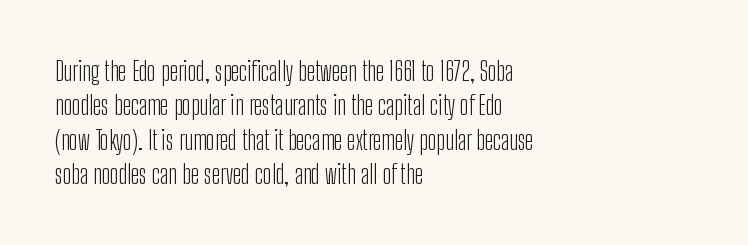
The image shows 26 px text type, upright; set left-aligned, normal line spacing (1.32x), normal letter spacing, not underlined.
